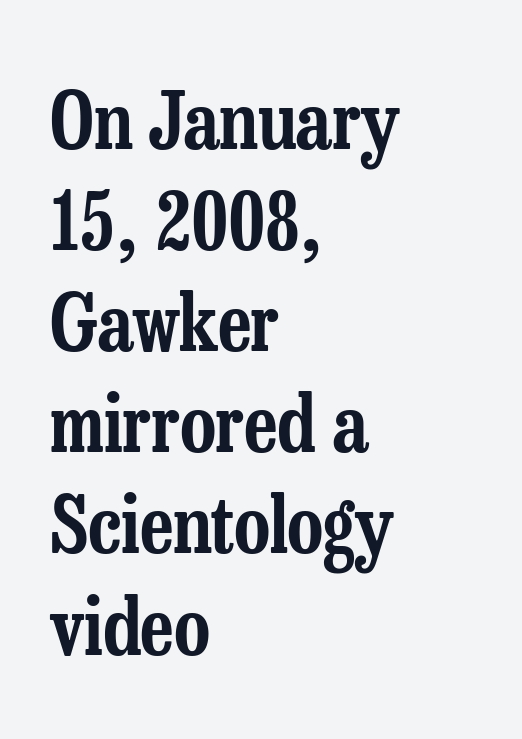
The image shows 79 px condensed serif type, upright; set left-aligned, normal line spacing (1.28x), normal letter spacing, not underlined; low stroke contrast and a medium x-height.
